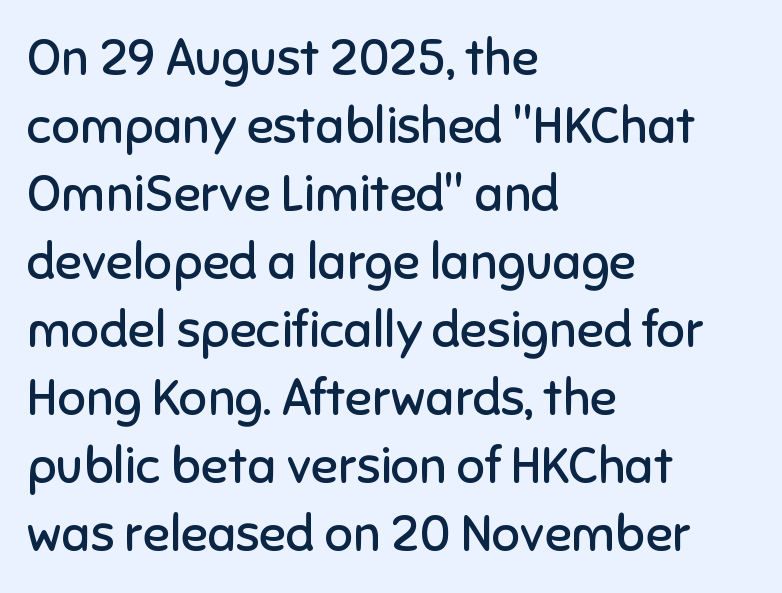
{"serif": "no", "italic": "no", "bold": "no", "weight": "regular", "width": "normal", "stroke_contrast": "low", "x_height": "medium", "monospaced": "no", "underline": "no", "align": "left", "line_spacing": "normal", "line_spacing_ratio": 1.36, "letter_spacing": "normal", "letter_spacing_em": 0.0, "glyph_px": 50}
